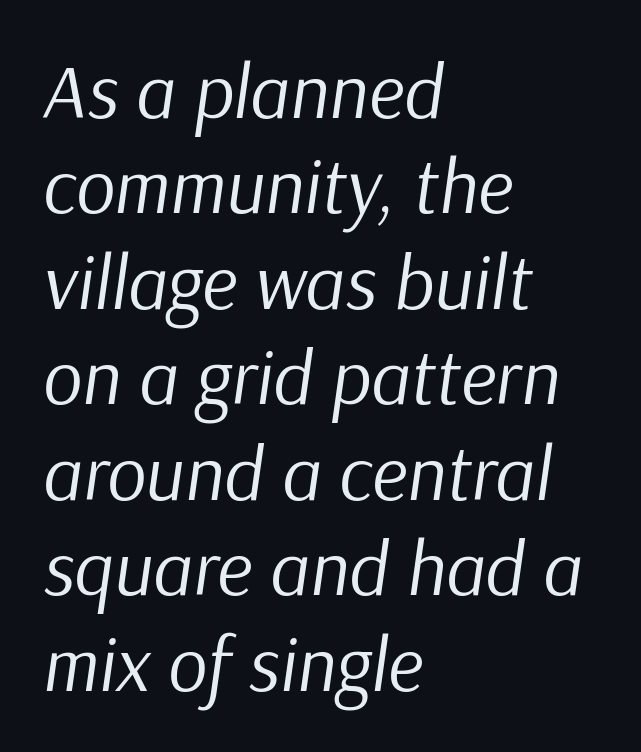
The image shows 77 px regular-weight type, italic (leaning right); set left-aligned, line spacing 1.24x, normal letter spacing, not underlined; low stroke contrast and a medium x-height.
